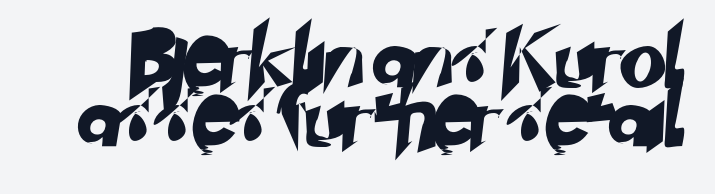
Q: Is the typeface a serif or a sans-serif typeface? A: Sans-serif.
Q: Is the text underlined? A: No.
Q: Is the spacing between letters normal or unusually wide? A: Normal.
Q: Is the spacing between lines tight, normal or loose? A: Tight.
Q: Width (condensed, normal, or wide)? A: Normal.
Q: Stroke contrast? A: Low.
Q: x-height? A: Small.
Q: Monospaced? A: No.
